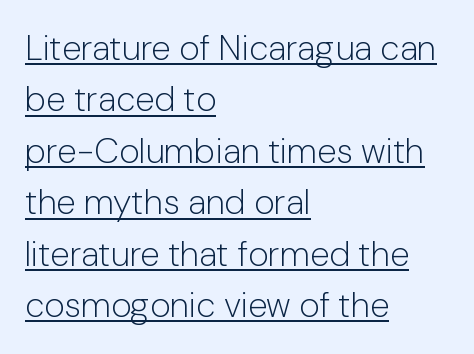
The image shows 35 px light sans-serif type, upright; set left-aligned, normal line spacing (1.47x), normal letter spacing, underlined; low stroke contrast and a medium x-height.
